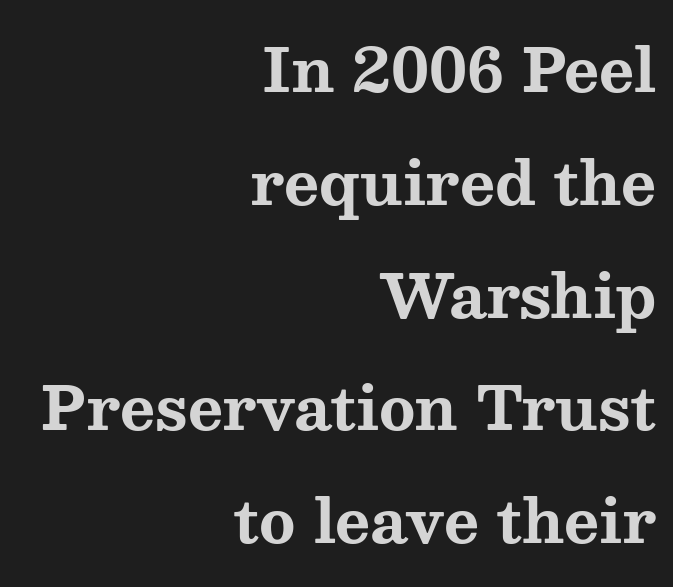
The image shows 60 px bold, wide serif type, upright; set right-aligned, line spacing 1.88x, normal letter spacing, not underlined; medium stroke contrast and a medium x-height.
